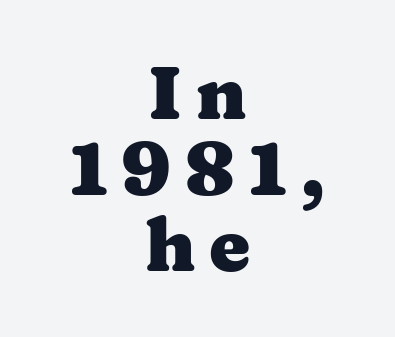
{"serif": "yes", "italic": "no", "bold": "yes", "weight": "heavy", "width": "wide", "stroke_contrast": "medium", "x_height": "medium", "monospaced": "no", "underline": "no", "align": "center", "line_spacing": "tight", "line_spacing_ratio": 1.03, "glyph_px": 74}
